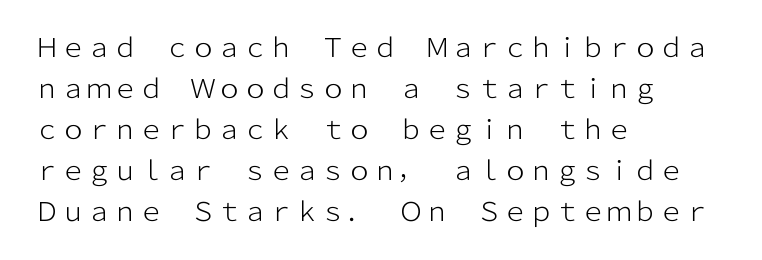
The words here are not underlined. Unbolded letterforms with no extra heft. Quick note: interline space is typical. These lines stack with their left ends in a neat column. Ordinary non-slanted type is in use. Here the glyphs are tracked normally, forming tight word shapes.
